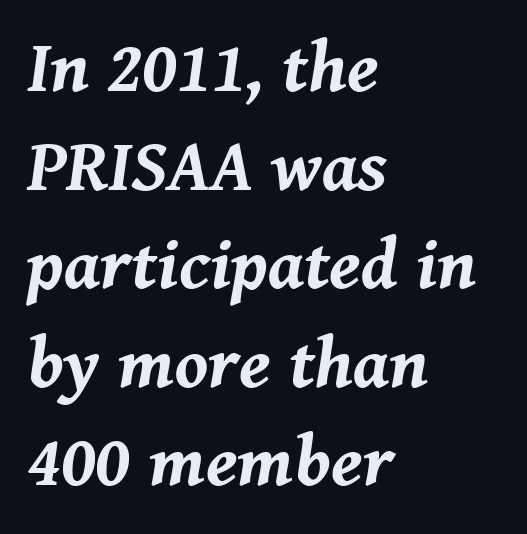
The image shows 73 px bold type, italic (leaning right); set left-aligned, normal line spacing (1.35x), normal letter spacing, not underlined; medium stroke contrast and a medium x-height.
